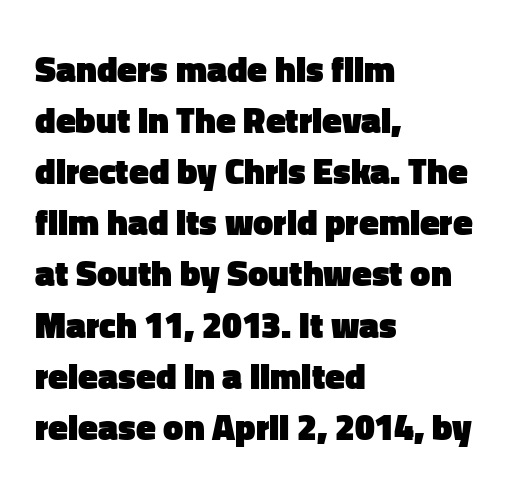
{"serif": "no", "italic": "no", "bold": "yes", "weight": "heavy", "width": "normal", "stroke_contrast": "low", "x_height": "medium", "monospaced": "no", "underline": "no", "align": "left", "line_spacing": "normal", "line_spacing_ratio": 1.42, "letter_spacing": "normal", "letter_spacing_em": 0.0, "glyph_px": 36}
